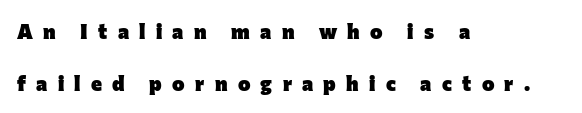
{"italic": "no", "bold": "yes", "underline": "no", "align": "left", "line_spacing": "loose", "line_spacing_ratio": 2.47, "letter_spacing": "wide", "letter_spacing_em": 0.49, "glyph_px": 21}
